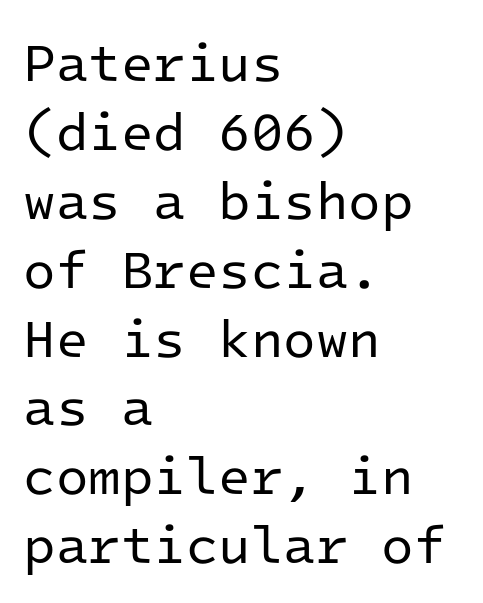
The image shows 53 px regular-weight sans-serif type, upright, monospaced; set left-aligned, normal line spacing (1.3x), normal letter spacing, not underlined; low stroke contrast and a medium x-height.
